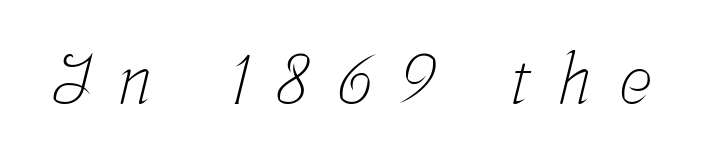
{"serif": "yes", "bold": "no", "weight": "light", "width": "condensed", "stroke_contrast": "low", "x_height": "medium", "monospaced": "no", "underline": "no", "letter_spacing": "wide", "letter_spacing_em": 0.41, "glyph_px": 69}
